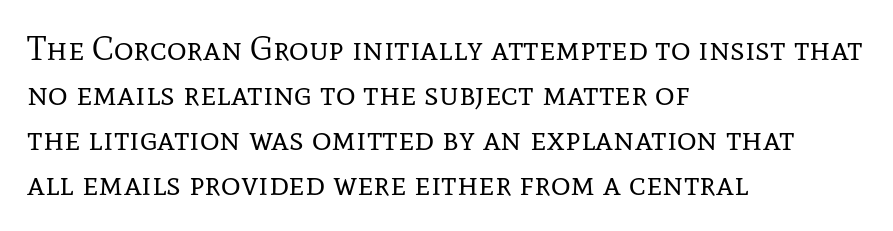
{"serif": "yes", "italic": "no", "bold": "no", "weight": "regular", "width": "normal", "stroke_contrast": "low", "x_height": "medium", "monospaced": "no", "underline": "no", "align": "left", "line_spacing": "normal", "line_spacing_ratio": 1.32, "letter_spacing": "normal", "letter_spacing_em": 0.0, "glyph_px": 34}
